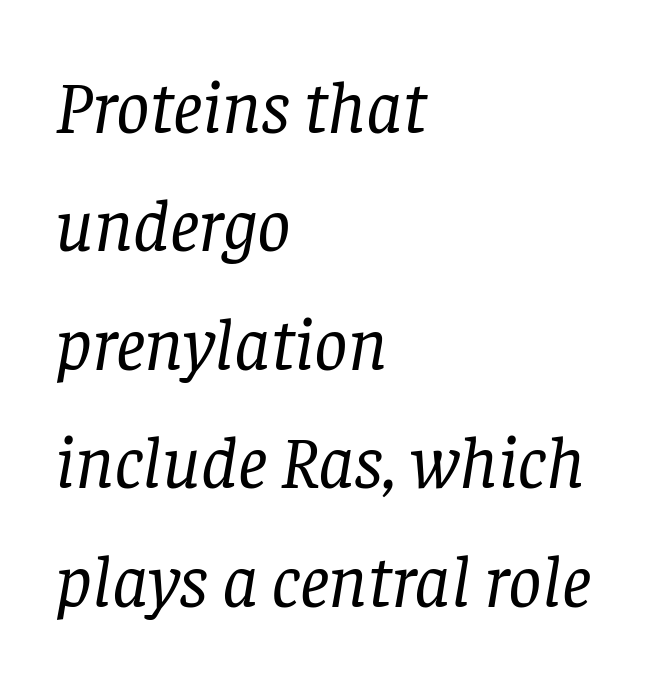
Q: Is the text bold? A: No.
Q: Is the text italic (slanted)? A: Yes, it leans right by about 8 degrees.
Q: Is the typeface a serif or a sans-serif typeface? A: Serif.
Q: Is the text underlined? A: No.
Q: How is the paragraph aligned? A: Left-aligned.
Q: Is the spacing between letters normal or unusually wide? A: Normal.
Q: Is the spacing between lines tight, normal or loose? A: Normal.
Q: Width (condensed, normal, or wide)? A: Normal.
Q: Stroke contrast? A: Low.
Q: x-height? A: Large.
Q: Monospaced? A: No.
